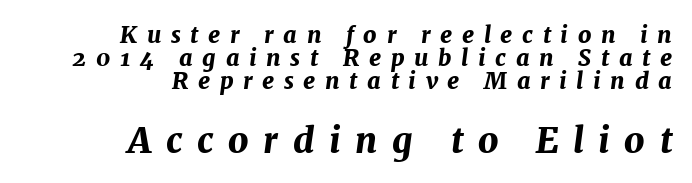
{"italic": "yes", "lean": "right", "slant_degrees": 7, "bold": "yes", "weight": "bold", "width": "normal", "stroke_contrast": "medium", "x_height": "medium", "monospaced": "no", "underline": "no", "align": "right", "line_spacing": "tight", "line_spacing_ratio": 1.01, "letter_spacing": "wide", "letter_spacing_em": 0.42, "larger_block": "second", "size_ratio": 1.52, "glyph_px": 35}
